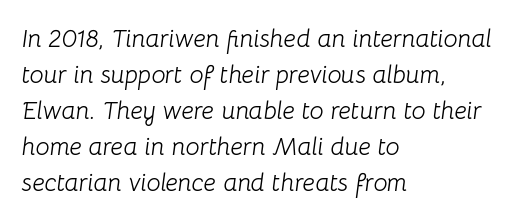
{"italic": "yes", "lean": "right", "slant_degrees": 8, "bold": "no", "underline": "no", "align": "left", "line_spacing": "normal", "line_spacing_ratio": 1.44, "letter_spacing": "normal", "letter_spacing_em": 0.0, "glyph_px": 25}
